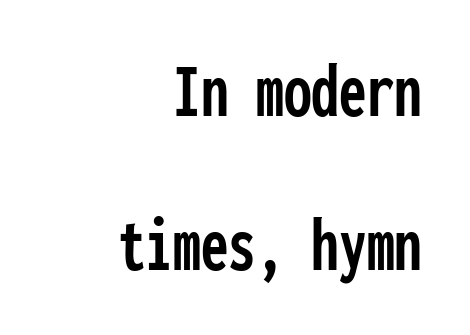
{"serif": "no", "italic": "no", "width": "condensed", "stroke_contrast": "low", "x_height": "medium", "monospaced": "yes", "underline": "no", "align": "right", "line_spacing": "loose", "line_spacing_ratio": 1.95, "letter_spacing": "normal", "letter_spacing_em": 0.0, "glyph_px": 79}
